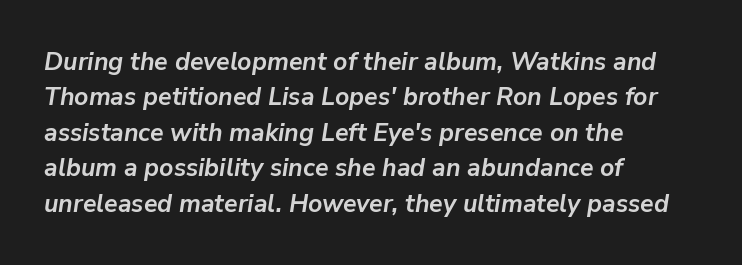
Q: Is the text bold? A: Yes.
Q: Is the text italic (slanted)? A: Yes, it leans right by about 9 degrees.
Q: Is the text underlined? A: No.
Q: How is the paragraph aligned? A: Left-aligned.
Q: Is the spacing between letters normal or unusually wide? A: Normal.
Q: Is the spacing between lines tight, normal or loose? A: Normal.
